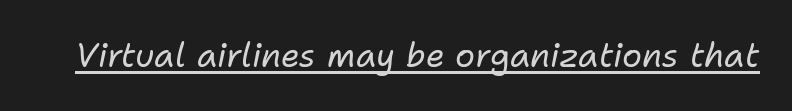
The image shows 33 px regular-weight type, italic (leaning right); set normal letter spacing, underlined; low stroke contrast and a medium x-height.
